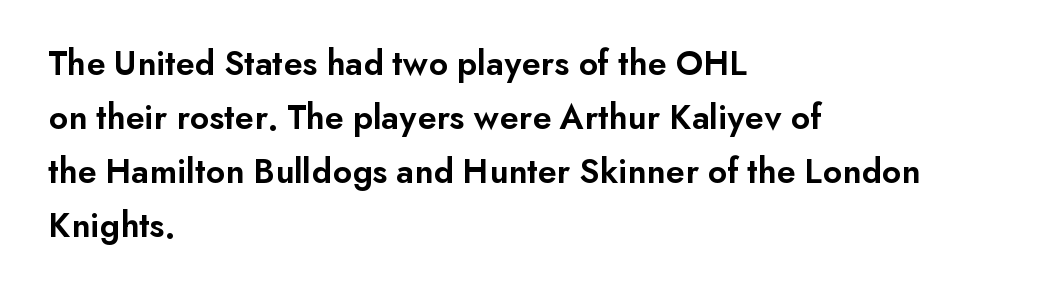
The text was rendered using a sans face with plain stroke endings. Here the designer chose a conventional face with non-uniform glyph widths. Bold? Not quite — semibold, heavier than regular but stopping short. The lines sit at an ordinary, default distance from one another. Every row of glyphs begins at an identical x-position on the left.
